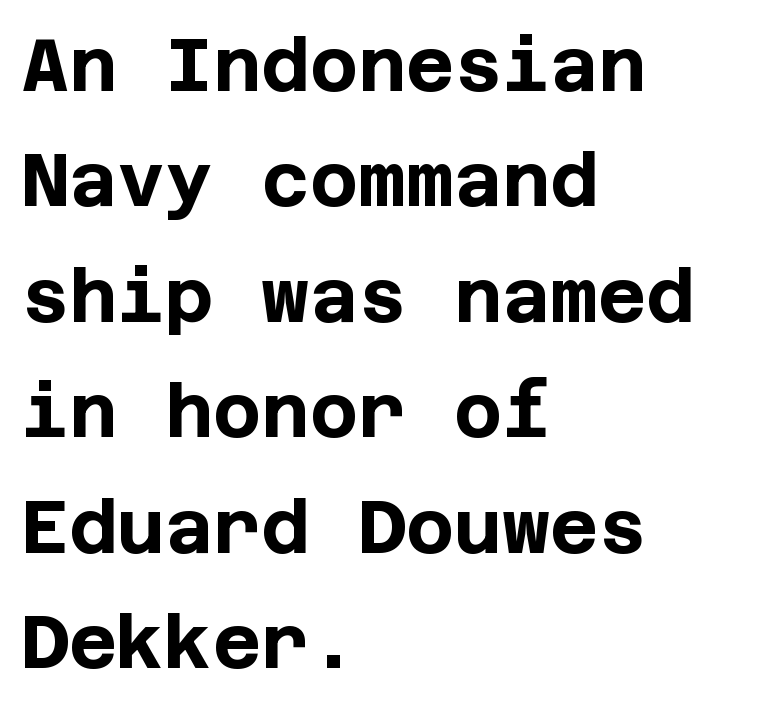
The compositor pushed each line to the left boundary. Glyph-to-glyph distance matches everyday printed text. Glance below the letters and you will spot only blank space. Notice how the stems are strictly vertical — no italics here. Every letter is thick-stroked: bold, no question.
